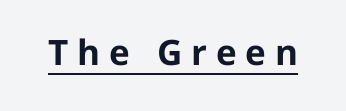
The face used here is proportionally spaced, like ordinary book or web type. The face used here is rendered with a markedly widened letterfit. Rendered with straight, roman letterforms. The glyphs in this specimen are sans serif. The words here are underlined. A full-strength bold gives these letters their thick strokes.
